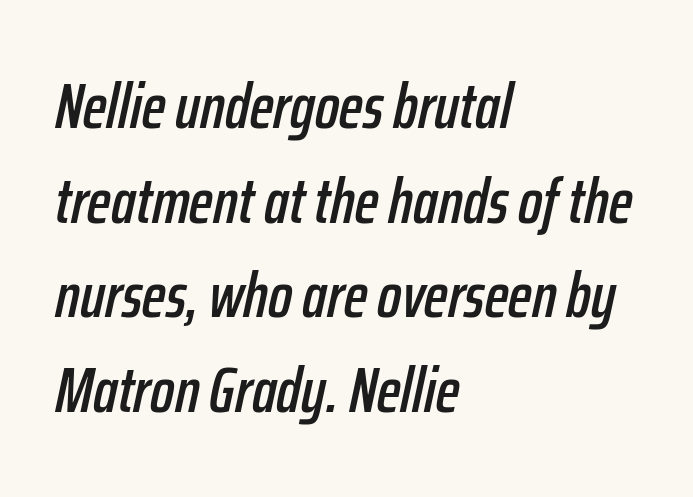
Q: Is the text italic (slanted)? A: Yes, it leans right by about 12 degrees.
Q: Is the text underlined? A: No.
Q: How is the paragraph aligned? A: Left-aligned.
Q: Is the spacing between letters normal or unusually wide? A: Normal.
Q: Is the spacing between lines tight, normal or loose? A: Normal.
Q: Width (condensed, normal, or wide)? A: Condensed.
Q: Stroke contrast? A: Low.
Q: x-height? A: Medium.
Q: Monospaced? A: No.
